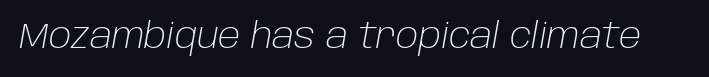
The image shows 35 px light type, italic (leaning right); set normal letter spacing, not underlined; low stroke contrast and a large x-height.
